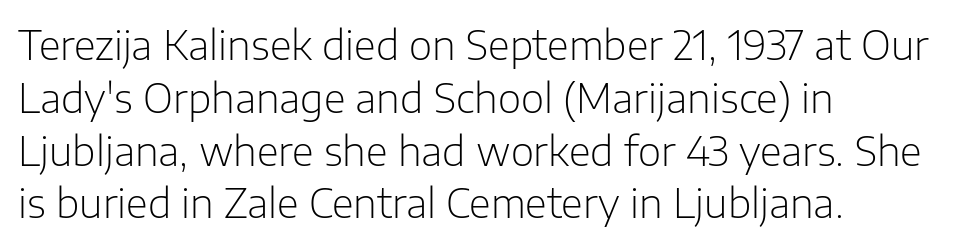
The image shows 40 px light sans-serif type, upright; set left-aligned, normal line spacing (1.32x), normal letter spacing, not underlined; low stroke contrast and a medium x-height.
